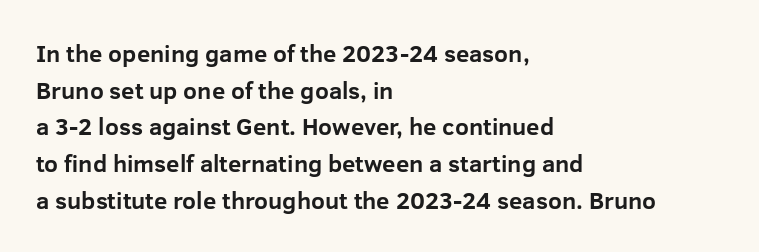
{"italic": "no", "bold": "yes", "underline": "no", "align": "left", "line_spacing": "normal", "line_spacing_ratio": 1.53, "letter_spacing": "normal", "letter_spacing_em": 0.0, "glyph_px": 24}
